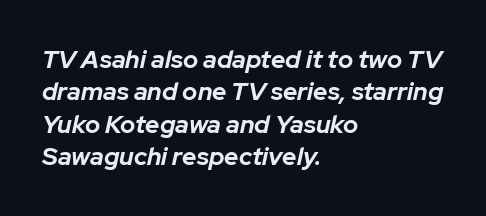
Leading matches the norm, producing a regular column. Thick stems and heavy bowls — unmistakably bold. When letters slant like this, we call the style italic. Spacing between characters is what you'd get straight out of the box. Every row of glyphs begins at an identical x-position on the left. This rendering features lettering with no underline.
